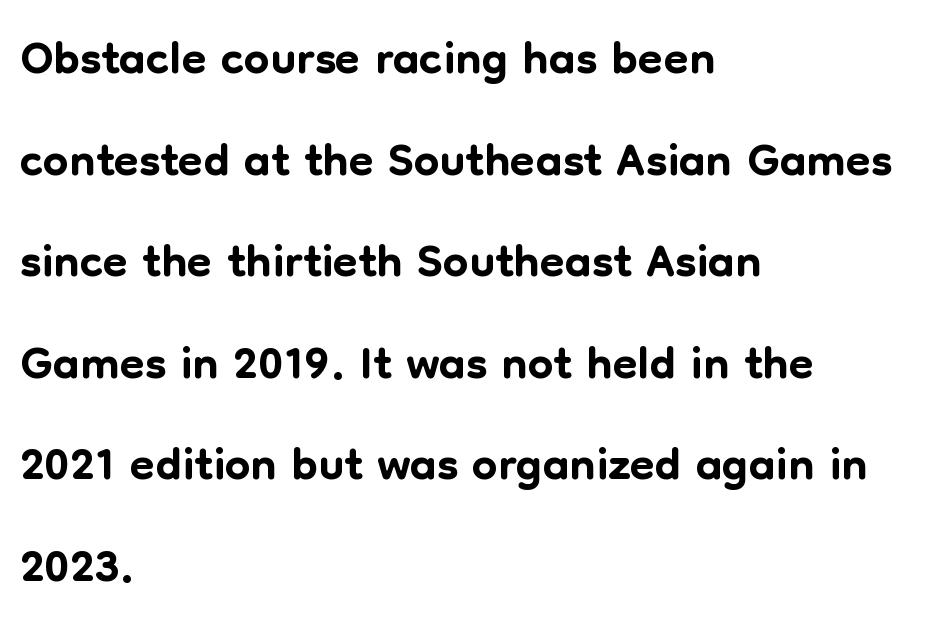
The image shows 72 px sans-serif type, upright; set left-aligned, normal line spacing (1.41x), normal letter spacing, not underlined; low stroke contrast and a medium x-height.
